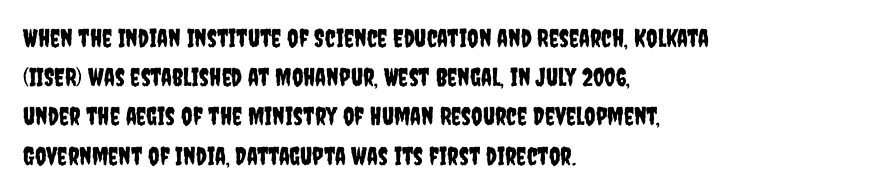
{"italic": "no", "underline": "no", "align": "left", "line_spacing": "normal", "line_spacing_ratio": 1.57, "letter_spacing": "normal", "letter_spacing_em": 0.0, "glyph_px": 25}
